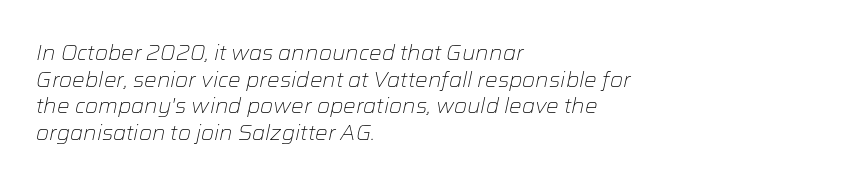
Q: Is the text bold? A: No.
Q: Is the text italic (slanted)? A: Yes, it leans right by about 12 degrees.
Q: Is the text underlined? A: No.
Q: How is the paragraph aligned? A: Left-aligned.
Q: Is the spacing between letters normal or unusually wide? A: Normal.
Q: Is the spacing between lines tight, normal or loose? A: Normal.
